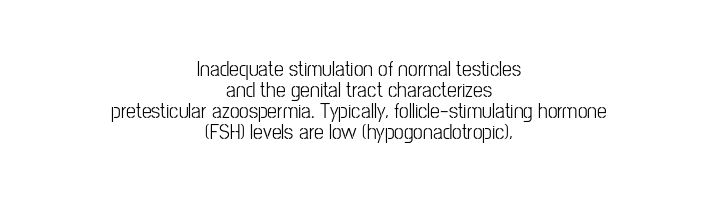
Tall strokes in this sample are plumb rather than angled. The words here are not underlined. Does the copy run flush right? No — it is centered line by line. Standard letterfit; no display-style spreading of the glyphs.
